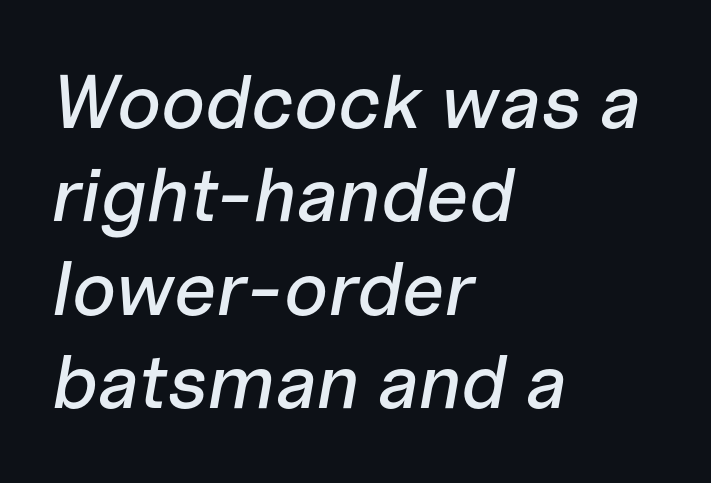
The image shows 76 px text type, italic (leaning right); set left-aligned, line spacing 1.23x, normal letter spacing, not underlined; low stroke contrast and a medium x-height.
